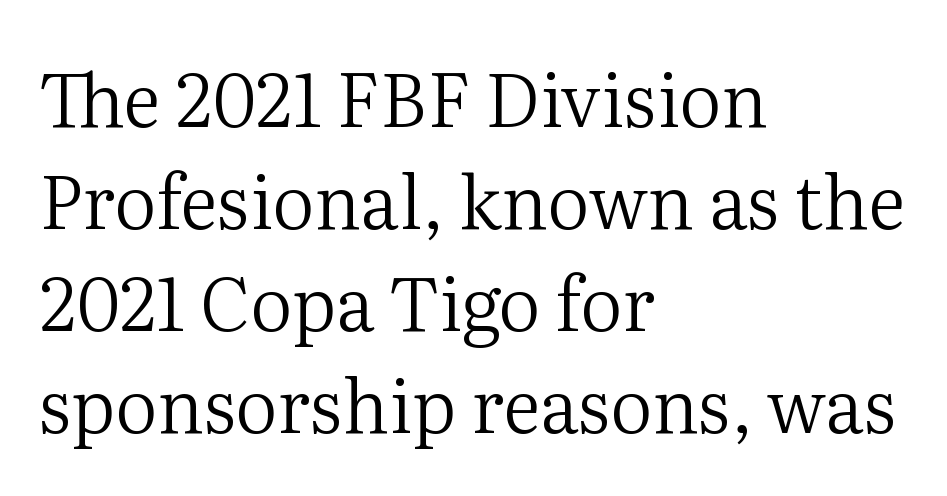
The image shows 74 px regular-weight serif type, upright; set left-aligned, normal line spacing (1.38x), normal letter spacing, not underlined; medium stroke contrast and a medium x-height.
